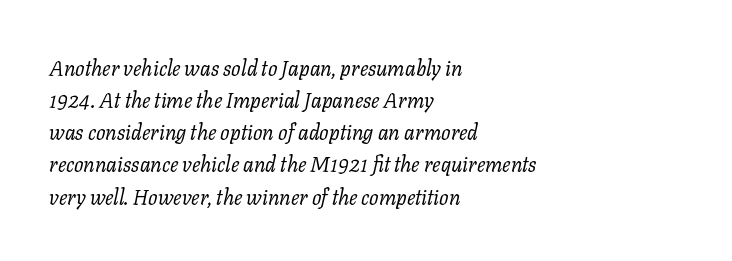
Q: Is the text bold? A: No.
Q: Is the text italic (slanted)? A: Yes, it leans right by about 11 degrees.
Q: Is the text underlined? A: No.
Q: How is the paragraph aligned? A: Left-aligned.
Q: Is the spacing between letters normal or unusually wide? A: Normal.
Q: Is the spacing between lines tight, normal or loose? A: Normal.
